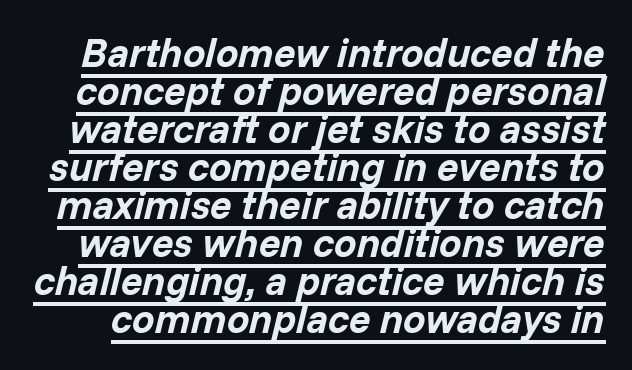
In terms of weight, the rendering is a true, heavy bold. Here the glyphs are tracked normally, forming tight word shapes. Whoever set this chose condensed vertical rhythm over breathing room. Looks like regular typesetting: each glyph gets only the width it needs.
